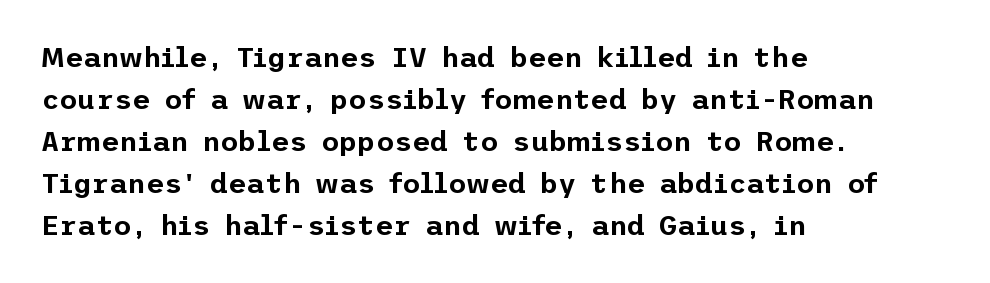
Q: Is the text italic (slanted)? A: No, it is upright.
Q: Is the typeface a serif or a sans-serif typeface? A: Sans-serif.
Q: Is the text underlined? A: No.
Q: How is the paragraph aligned? A: Left-aligned.
Q: Is the spacing between letters normal or unusually wide? A: Normal.
Q: Is the spacing between lines tight, normal or loose? A: Normal.
Q: Width (condensed, normal, or wide)? A: Normal.
Q: Stroke contrast? A: Low.
Q: x-height? A: Medium.
